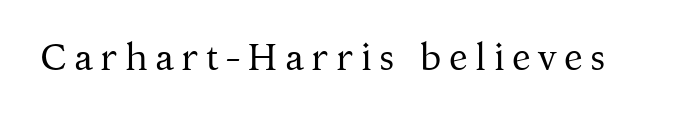
Q: Is the text bold? A: No.
Q: Is the text italic (slanted)? A: No, it is upright.
Q: Is the typeface a serif or a sans-serif typeface? A: Serif.
Q: Is the text underlined? A: No.
Q: Width (condensed, normal, or wide)? A: Normal.
Q: Stroke contrast? A: Medium.
Q: x-height? A: Medium.
Q: Monospaced? A: No.
